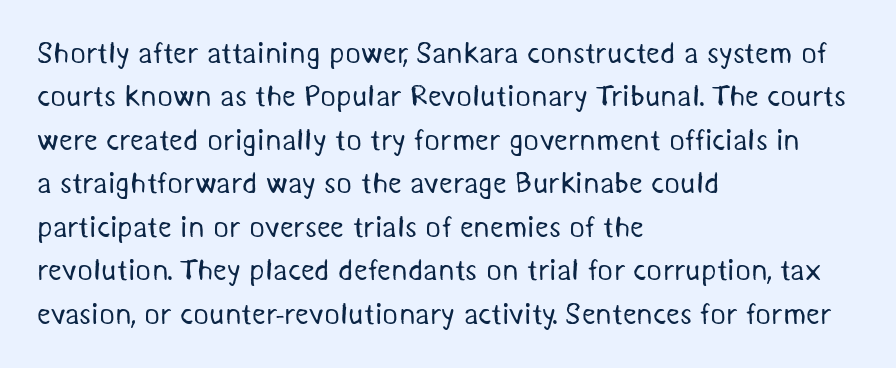
{"serif": "no", "bold": "no", "weight": "regular", "width": "normal", "stroke_contrast": "medium", "x_height": "medium", "monospaced": "no", "underline": "no", "align": "left", "line_spacing": "normal", "line_spacing_ratio": 1.45, "letter_spacing": "normal", "letter_spacing_em": 0.0, "glyph_px": 30}
